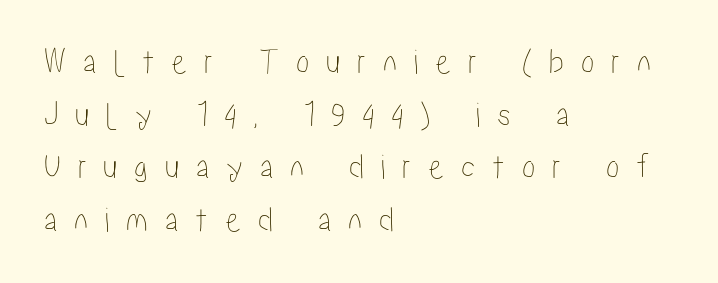
{"italic": "no", "width": "condensed", "stroke_contrast": "low", "x_height": "medium", "monospaced": "no", "underline": "no", "align": "left", "line_spacing": "normal", "line_spacing_ratio": 1.46, "letter_spacing": "wide", "letter_spacing_em": 0.46, "glyph_px": 36}
